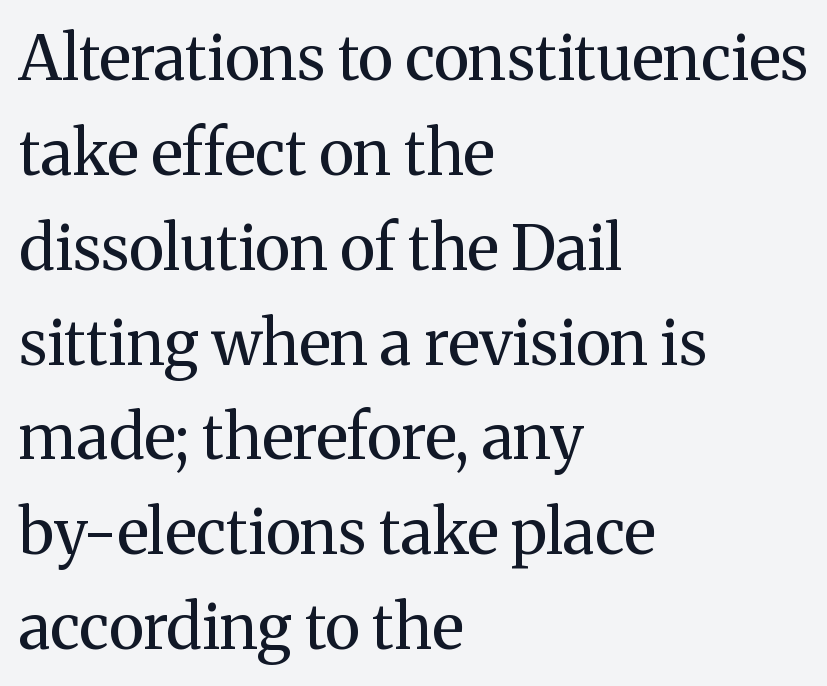
The text was rendered using a seriffed face with decorative stroke endings. Just letters on the line, the space beneath them empty. The gaps between neighbouring characters are ordinary and unremarkable. Summary of vertical rhythm: regular, with standard interline spacing.
